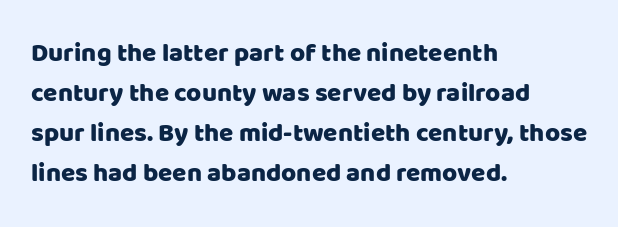
The image shows 26 px text type, upright; set left-aligned, normal line spacing (1.54x), normal letter spacing, not underlined.
